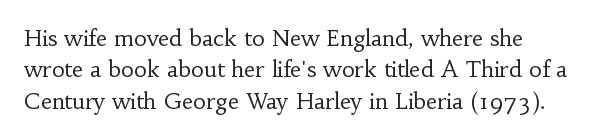
{"italic": "no", "bold": "no", "underline": "no", "align": "left", "line_spacing": "normal", "line_spacing_ratio": 1.43, "letter_spacing": "normal", "letter_spacing_em": 0.0, "glyph_px": 22}
